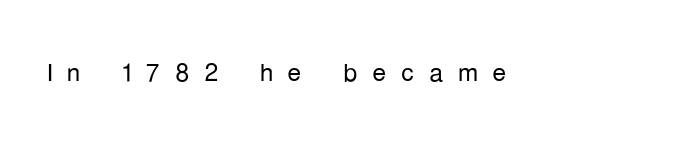
Q: Is the text bold? A: No.
Q: Is the text italic (slanted)? A: No, it is upright.
Q: Is the typeface a serif or a sans-serif typeface? A: Sans-serif.
Q: Is the text underlined? A: No.
Q: Is the spacing between letters normal or unusually wide? A: Unusually wide.
Q: Width (condensed, normal, or wide)? A: Condensed.
Q: Stroke contrast? A: Low.
Q: x-height? A: Medium.
Q: Monospaced? A: No.
